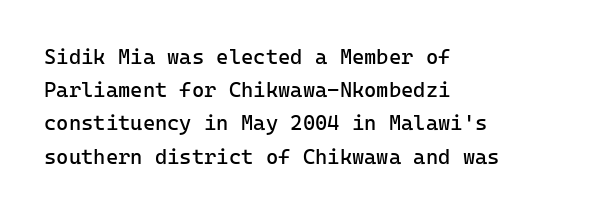
The image shows 21 px text type, upright; set left-aligned, normal line spacing (1.58x), normal letter spacing, not underlined.
